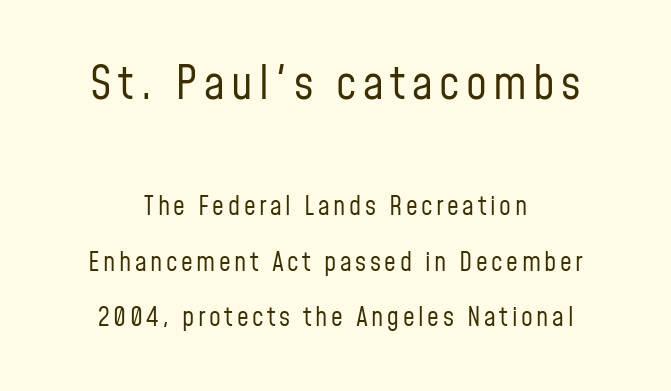
The image shows 46 px regular-weight, condensed sans-serif type, upright; set centered, loose line spacing (2.15x), not underlined; the first (top) block is 1.77x larger; low stroke contrast and a medium x-height.
